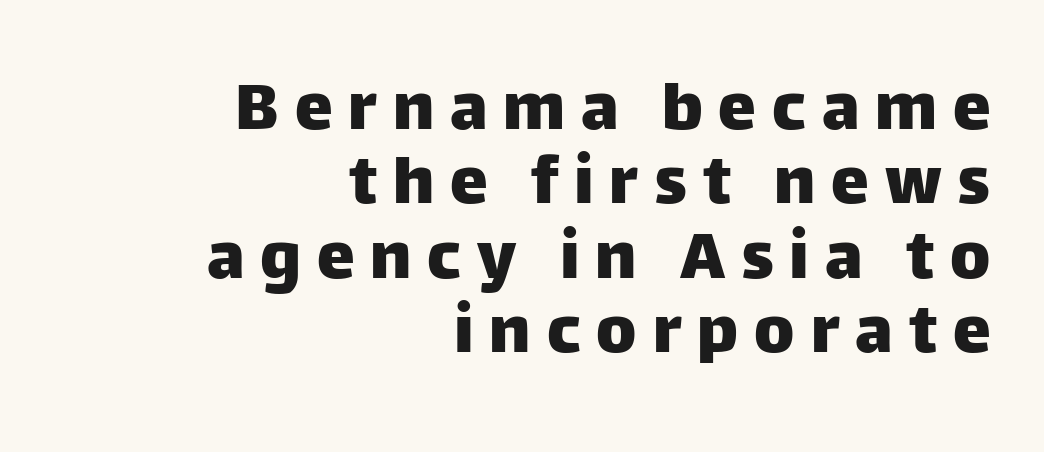
The image shows 76 px sans-serif type, upright; set right-aligned, tight line spacing (0.98x), unusually wide letter spacing (+0.21 em), not underlined; low stroke contrast and a large x-height.
